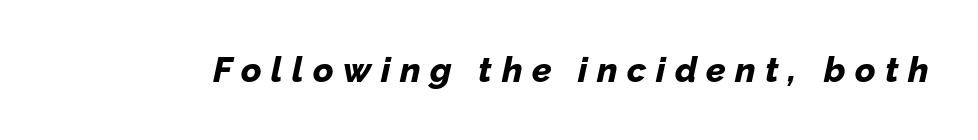
Is the letter spacing exaggerated? Yes — the characters are pushed far apart. A dark, heavy texture on the line: the type is bold. The strip under each line holds only bare page. Italic? Definitely — the glyphs are oblique.
